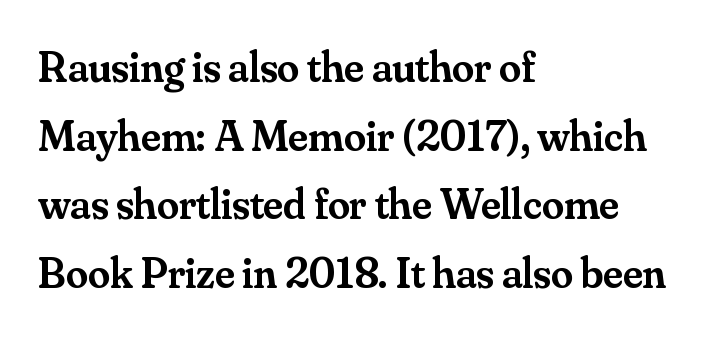
Q: Is the text bold? A: Semi-bold.
Q: Is the text italic (slanted)? A: No, it is upright.
Q: Is the typeface a serif or a sans-serif typeface? A: Serif.
Q: Is the text underlined? A: No.
Q: How is the paragraph aligned? A: Left-aligned.
Q: Is the spacing between letters normal or unusually wide? A: Normal.
Q: Is the spacing between lines tight, normal or loose? A: Normal.
Q: Width (condensed, normal, or wide)? A: Normal.
Q: Stroke contrast? A: Medium.
Q: x-height? A: Small.
Q: Monospaced? A: No.
